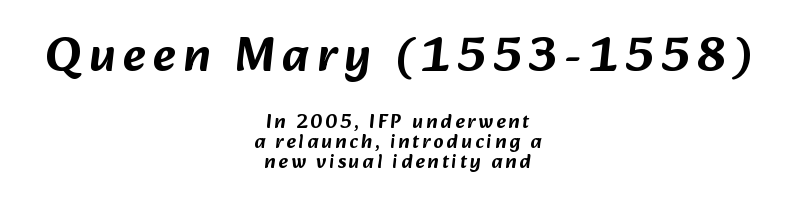
Serif or sans? Sans — the stroke terminals are bare. Reading down the block, each line starts at a different indent, mirrored at its end. Honestly, there is no underline to notice here at all. Proportional: the letters do not fall into vertical columns. In this sample the first text group is rendered at the bigger scale.
